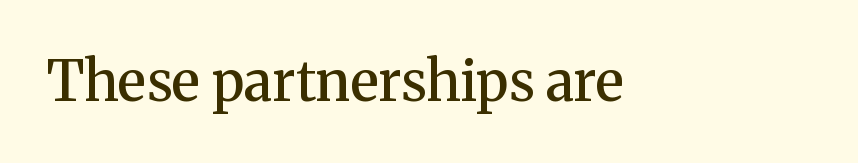
{"serif": "yes", "italic": "no", "bold": "semi", "weight": "semibold", "width": "normal", "stroke_contrast": "medium", "x_height": "medium", "monospaced": "no", "underline": "no", "letter_spacing": "normal", "letter_spacing_em": 0.0, "glyph_px": 55}
